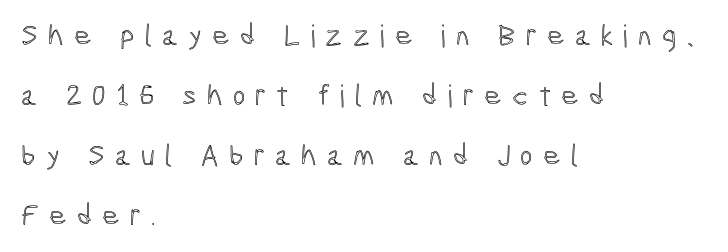
The image shows 30 px condensed type, upright; set left-aligned, loose line spacing (2.0x), unusually wide letter spacing (+0.34 em), not underlined; a medium x-height.
